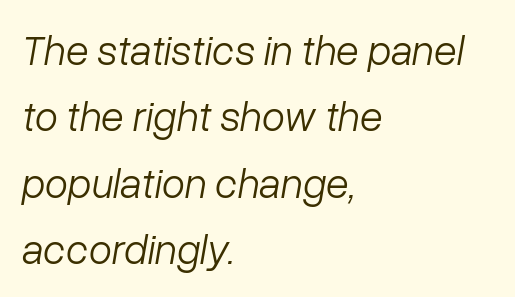
The image shows 42 px light type, italic (leaning right); set left-aligned, normal line spacing (1.58x), normal letter spacing, not underlined; low stroke contrast and a medium x-height.
